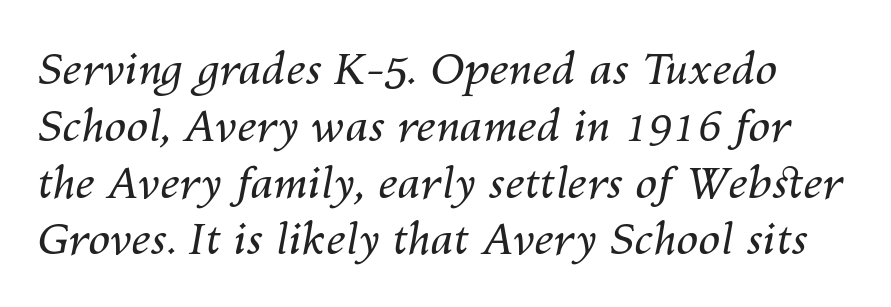
Q: Is the text bold? A: No.
Q: Is the text italic (slanted)? A: Yes, it leans right by about 10 degrees.
Q: Is the text underlined? A: No.
Q: Is the spacing between letters normal or unusually wide? A: Normal.
Q: Is the spacing between lines tight, normal or loose? A: Normal.
Q: Width (condensed, normal, or wide)? A: Normal.
Q: Stroke contrast? A: Medium.
Q: x-height? A: Medium.
Q: Monospaced? A: No.
